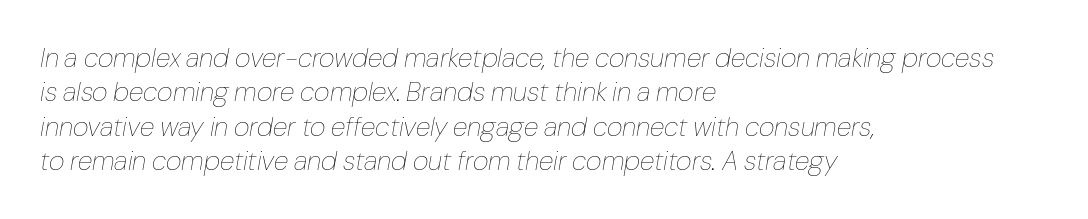
The image shows 27 px text type, italic (leaning right); set left-aligned, normal line spacing (1.27x), normal letter spacing, not underlined.
